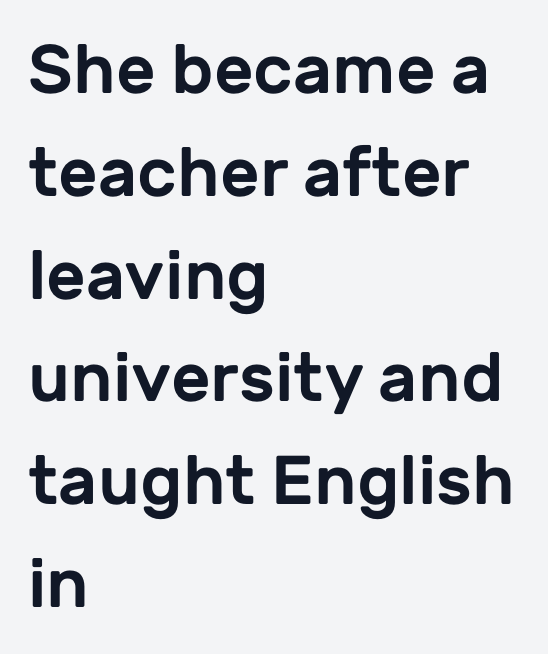
Style check: upright. You could not count columns in this text — the font is proportionally spaced. A normal amount of white space separates one row of letters from the next. Observe the absence of serifs on each vertical stroke in this sample.
